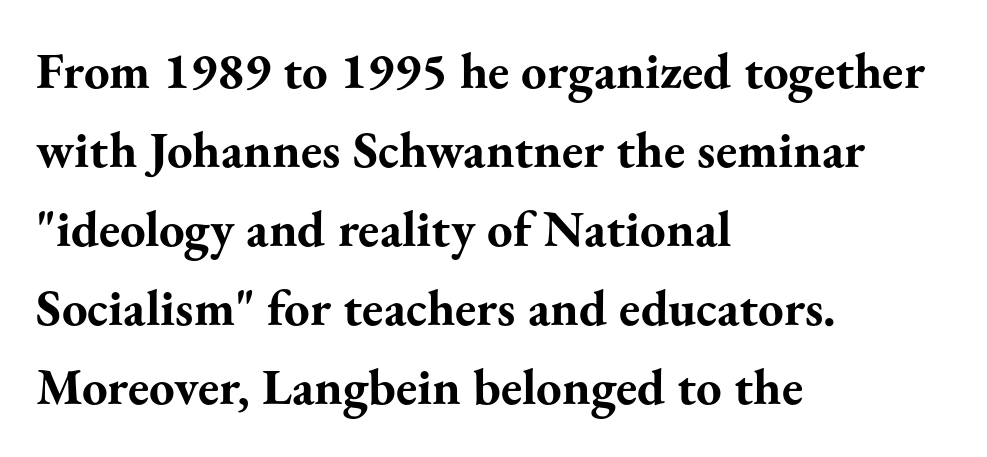
The designer left line spacing at the default. Leftover space on each line is placed entirely after the last word. Check where the strokes stop: tiny serifs finish them off. Default kerning and tracking; the words read as compact shapes. The type sits square on the baseline with zero lean. The baseline area is clear.
